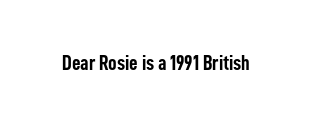
{"italic": "no", "bold": "yes", "underline": "no", "letter_spacing": "normal", "letter_spacing_em": 0.0, "glyph_px": 21}
